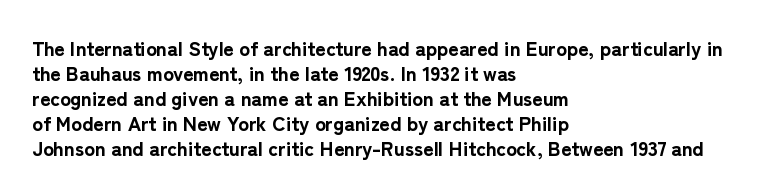
Q: Is the text bold? A: Yes.
Q: Is the text italic (slanted)? A: No, it is upright.
Q: Is the text underlined? A: No.
Q: How is the paragraph aligned? A: Left-aligned.
Q: Is the spacing between letters normal or unusually wide? A: Normal.
Q: Is the spacing between lines tight, normal or loose? A: Normal.
